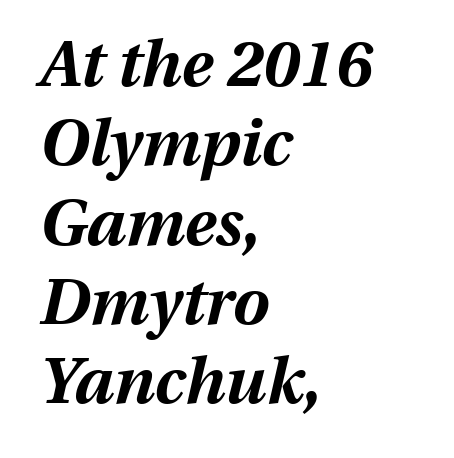
{"italic": "yes", "lean": "right", "slant_degrees": 13, "bold": "yes", "weight": "bold", "width": "normal", "stroke_contrast": "medium", "x_height": "medium", "monospaced": "no", "underline": "no", "align": "left", "line_spacing_ratio": 1.22, "letter_spacing": "normal", "letter_spacing_em": 0.0, "glyph_px": 65}
